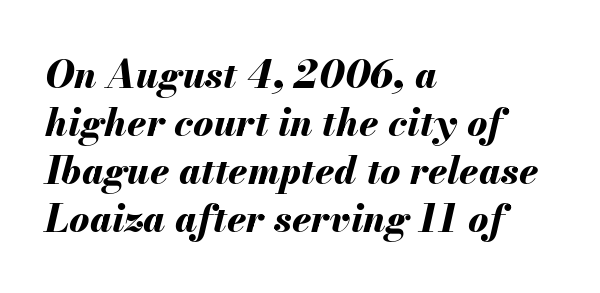
{"italic": "yes", "lean": "right", "slant_degrees": 13, "bold": "yes", "weight": "bold", "width": "normal", "stroke_contrast": "medium", "x_height": "small", "monospaced": "no", "underline": "no", "align": "left", "line_spacing": "normal", "line_spacing_ratio": 1.26, "letter_spacing": "normal", "letter_spacing_em": 0.0, "glyph_px": 38}
